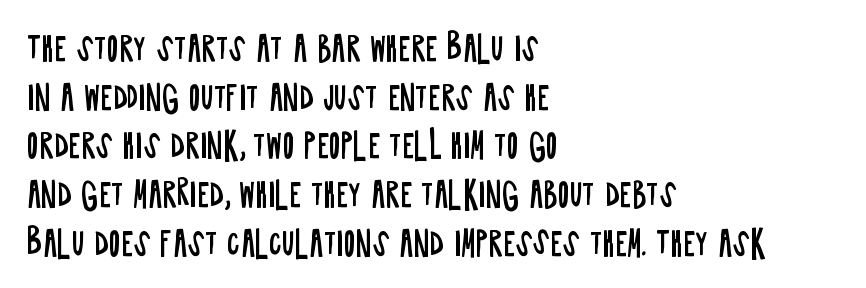
Students, observe: this is what conventionally led text looks like. Just letters on the line, the space beneath them empty. The typesetting does not lean heavy: it is not bold. In terms of letterspacing, this is plain default setting. A student would call this left alignment; a typographer would say flush left, rag right. You can tell from the bare stems that sans-serif type was used.
